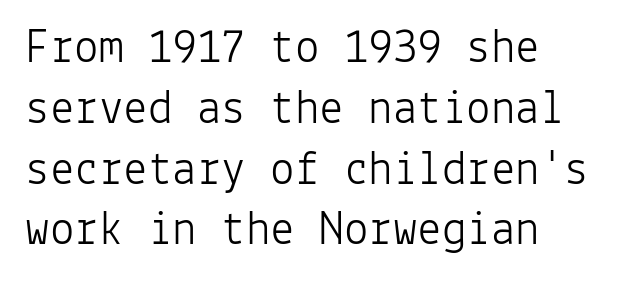
The image shows 49 px light sans-serif type, upright, monospaced; set left-aligned, line spacing 1.24x, normal letter spacing, not underlined; low stroke contrast and a medium x-height.
